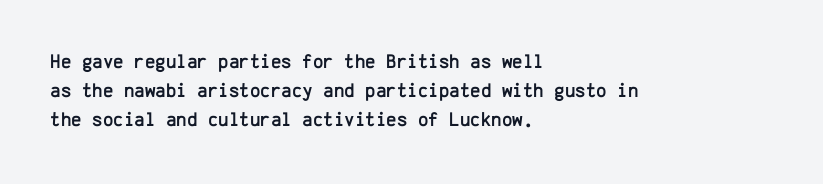
{"italic": "no", "underline": "no", "align": "left", "line_spacing": "normal", "line_spacing_ratio": 1.46, "letter_spacing": "normal", "letter_spacing_em": 0.0, "glyph_px": 20}
